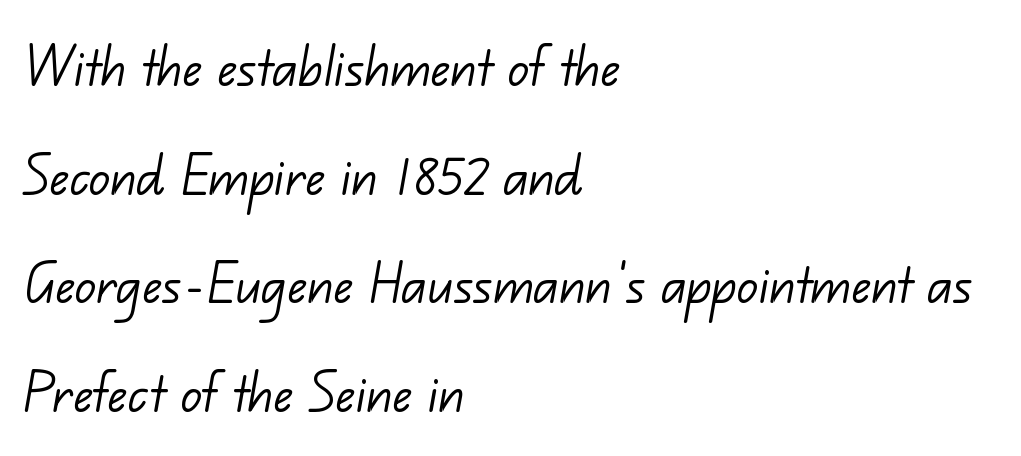
{"serif": "no", "bold": "no", "weight": "light", "width": "normal", "stroke_contrast": "low", "x_height": "small", "monospaced": "no", "underline": "no", "align": "left", "line_spacing": "normal", "line_spacing_ratio": 1.67, "letter_spacing": "normal", "letter_spacing_em": 0.0, "glyph_px": 65}
